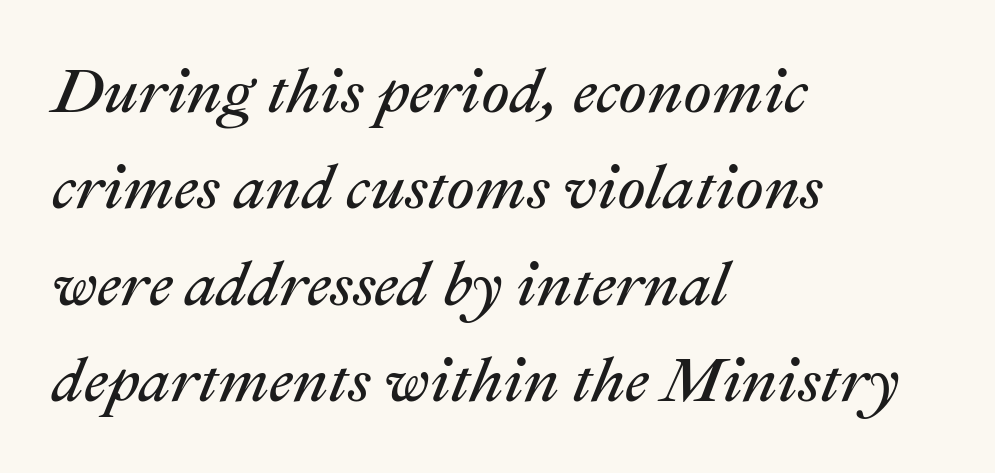
{"italic": "yes", "lean": "right", "slant_degrees": 22, "bold": "no", "weight": "regular", "width": "normal", "stroke_contrast": "medium", "x_height": "medium", "monospaced": "no", "underline": "no", "align": "left", "line_spacing": "normal", "line_spacing_ratio": 1.53, "letter_spacing": "normal", "letter_spacing_em": 0.0, "glyph_px": 63}
